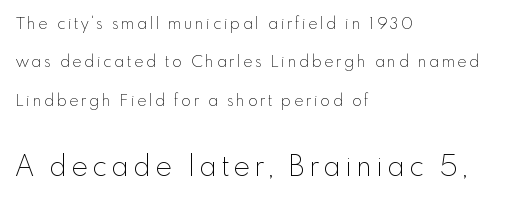
Q: Is the text bold? A: No.
Q: Is the text italic (slanted)? A: No, it is upright.
Q: Is the typeface a serif or a sans-serif typeface? A: Sans-serif.
Q: Is the text underlined? A: No.
Q: How is the paragraph aligned? A: Left-aligned.
Q: Is the spacing between lines tight, normal or loose? A: Loose.
Q: Which block of text is set in a larger size, the first (top) or the second (bottom)? A: The second (bottom) one.
Q: Width (condensed, normal, or wide)? A: Normal.
Q: x-height? A: Small.
Q: Monospaced? A: No.
